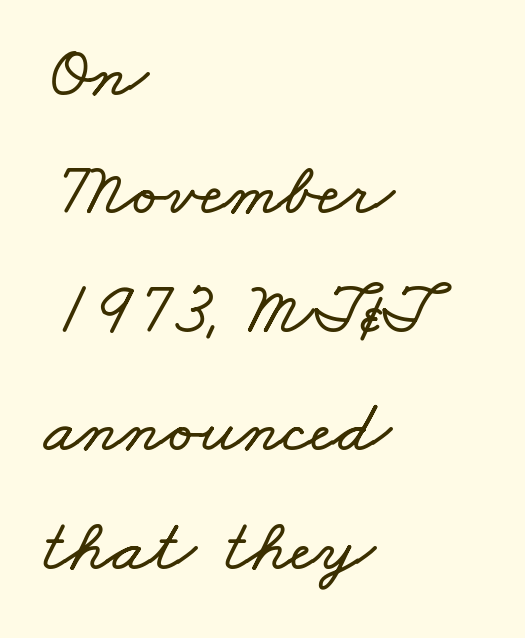
The image shows 75 px wide type; set left-aligned, normal line spacing (1.58x), normal letter spacing, not underlined; low stroke contrast and a small x-height.
